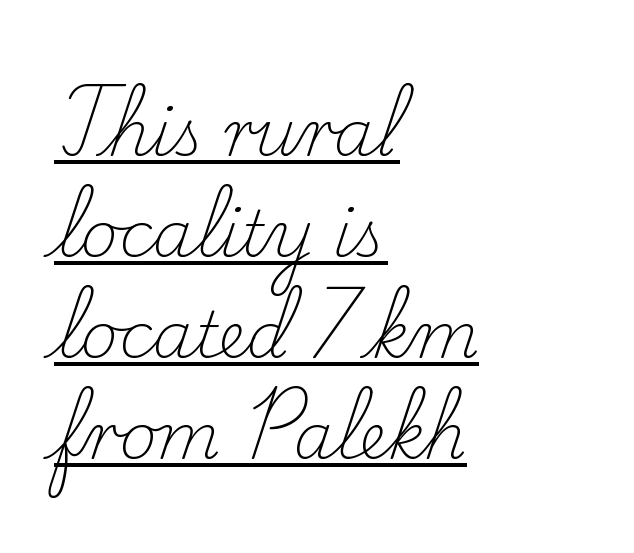
Q: Is the text bold? A: No.
Q: Is the text italic (slanted)? A: Yes.
Q: Is the typeface a serif or a sans-serif typeface? A: Serif.
Q: Is the text underlined? A: Yes.
Q: How is the paragraph aligned? A: Left-aligned.
Q: Is the spacing between letters normal or unusually wide? A: Normal.
Q: Is the spacing between lines tight, normal or loose? A: Normal.
Q: Width (condensed, normal, or wide)? A: Normal.
Q: Stroke contrast? A: Low.
Q: x-height? A: Small.
Q: Monospaced? A: No.
